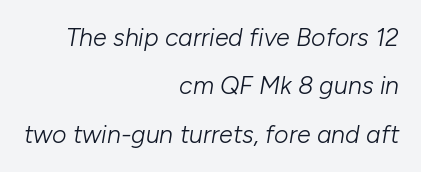
The image shows 25 px text type, italic (leaning right); set right-aligned, loose line spacing (1.94x), normal letter spacing, not underlined.
